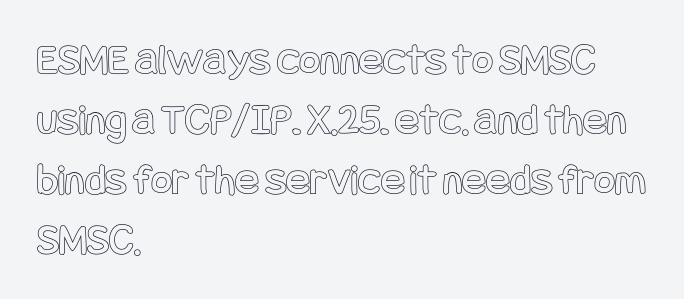
Q: Is the text italic (slanted)? A: No, it is upright.
Q: Is the text underlined? A: No.
Q: How is the paragraph aligned? A: Left-aligned.
Q: Is the spacing between letters normal or unusually wide? A: Normal.
Q: Is the spacing between lines tight, normal or loose? A: Normal.
Q: Width (condensed, normal, or wide)? A: Condensed.
Q: x-height? A: Large.
